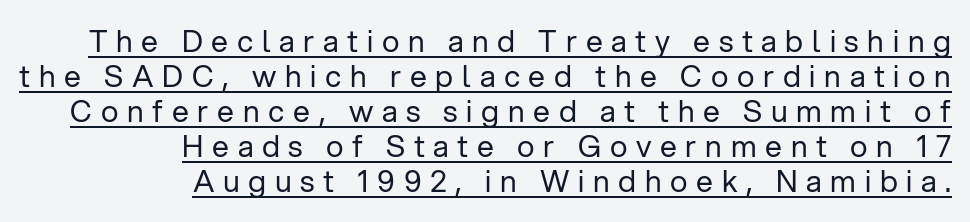
These lines stack with their right ends in a neat column. A sans-serif font was chosen for this passage. Quick note: underline on. Is this a fixed-width face? No — the glyphs have proportional, varying widths.
